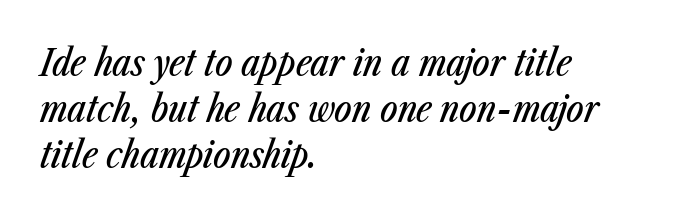
Q: Is the text italic (slanted)? A: Yes, it leans right by about 23 degrees.
Q: Is the text underlined? A: No.
Q: How is the paragraph aligned? A: Left-aligned.
Q: Is the spacing between letters normal or unusually wide? A: Normal.
Q: Width (condensed, normal, or wide)? A: Condensed.
Q: Stroke contrast? A: Low.
Q: x-height? A: Medium.
Q: Monospaced? A: No.
